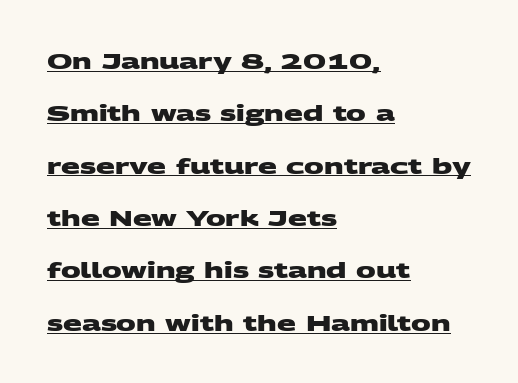
Horizontally, the lines are justified to the leading edge only. Summary of vertical rhythm: relaxed, with wide interline spacing. Each word holds together tightly as a unit, with standard inter-letter gaps. You can see a thin bar hugging the bottom of the glyphs.
